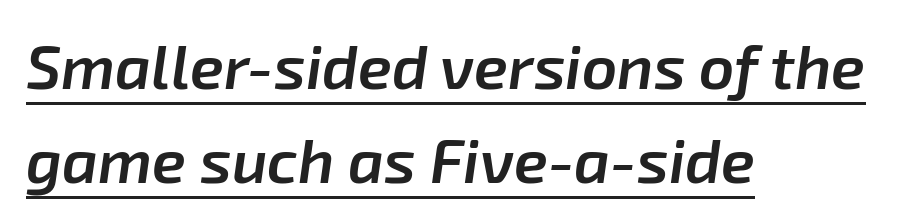
Q: Is the text bold? A: Semi-bold.
Q: Is the text italic (slanted)? A: Yes, it leans right by about 8 degrees.
Q: Is the text underlined? A: Yes.
Q: How is the paragraph aligned? A: Left-aligned.
Q: Is the spacing between letters normal or unusually wide? A: Normal.
Q: Is the spacing between lines tight, normal or loose? A: Normal.
Q: Width (condensed, normal, or wide)? A: Normal.
Q: Stroke contrast? A: Low.
Q: x-height? A: Medium.
Q: Monospaced? A: No.
